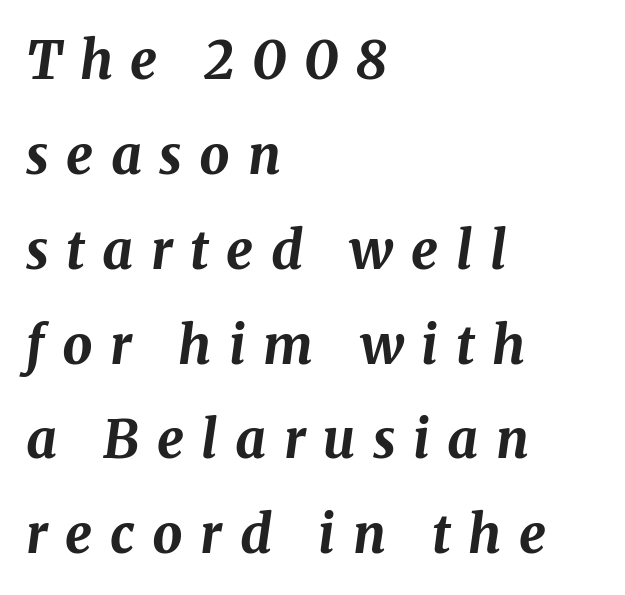
Which margin do the lines hug? The left one — the right edge is uneven. The strip under each line holds only bare page. Style check: oblique. You could not count columns in this text — the font is proportionally spaced. Is the letter spacing exaggerated? Yes — the characters are pushed far apart.
